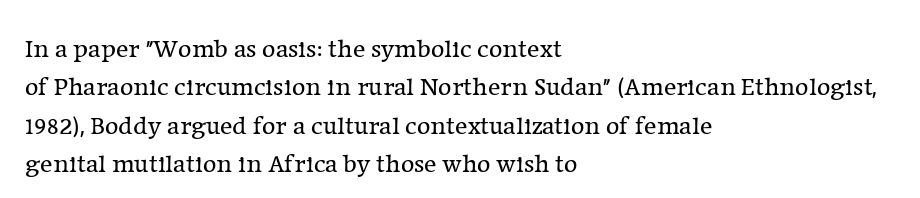
{"italic": "no", "bold": "no", "underline": "no", "align": "left", "line_spacing": "normal", "line_spacing_ratio": 1.48, "letter_spacing": "normal", "letter_spacing_em": 0.0, "glyph_px": 26}
